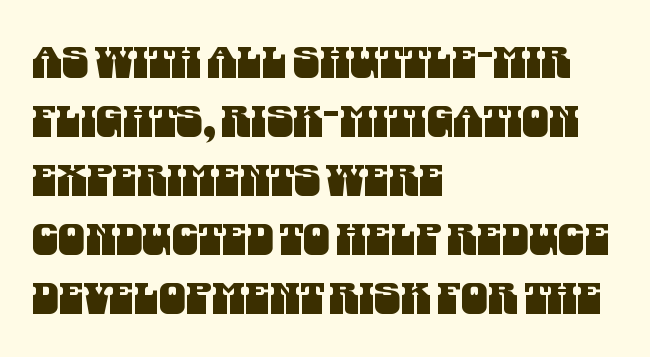
Q: Is the typeface a serif or a sans-serif typeface? A: Sans-serif.
Q: Is the text underlined? A: No.
Q: How is the paragraph aligned? A: Left-aligned.
Q: Is the spacing between letters normal or unusually wide? A: Normal.
Q: Is the spacing between lines tight, normal or loose? A: Normal.
Q: Width (condensed, normal, or wide)? A: Condensed.
Q: Stroke contrast? A: Medium.
Q: x-height? A: Large.
Q: Monospaced? A: No.
